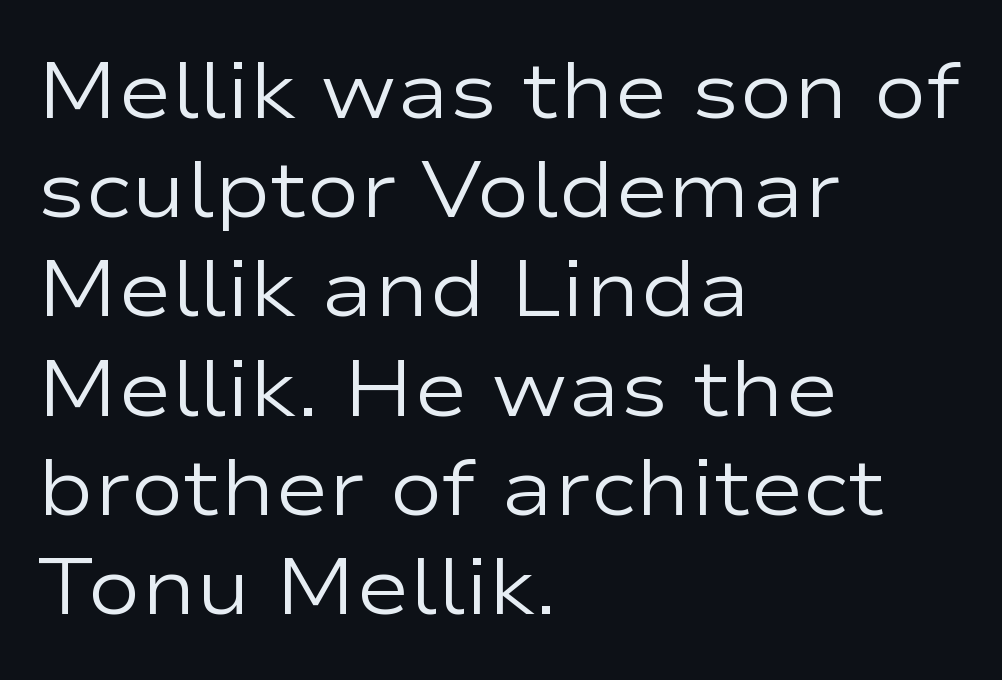
The image shows 80 px regular-weight, wide sans-serif type, upright; set left-aligned, line spacing 1.24x, normal letter spacing, not underlined; low stroke contrast and a medium x-height.
